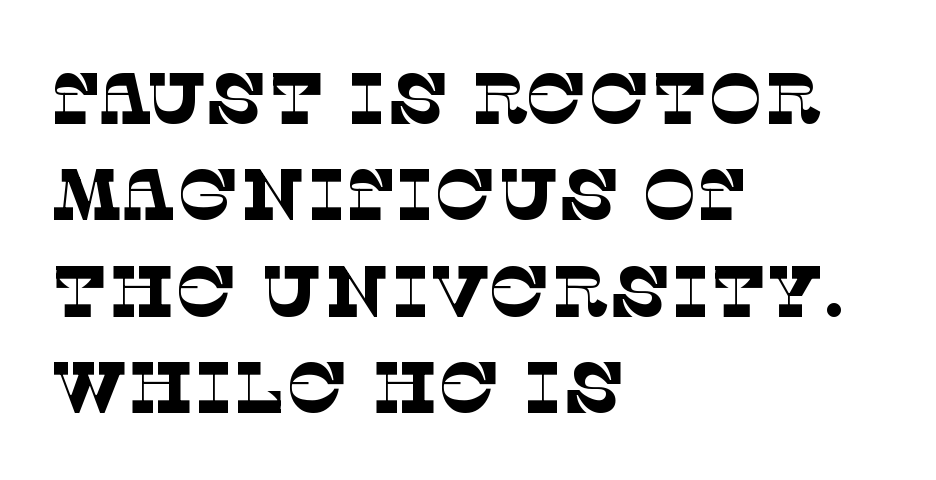
Nobody touched the tracking dial on this one. Looks like regular typesetting: each glyph gets only the width it needs. The typesetting does not lean heavy: it is not bold. Caption: multi-line text, flush left, ragged right.
